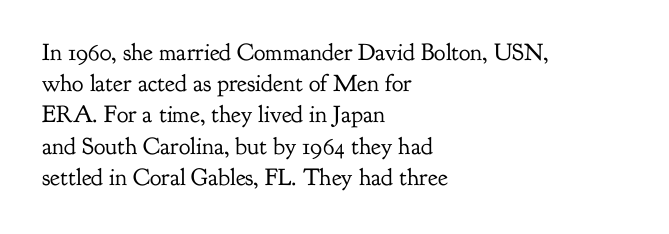
The image shows 24 px text type, upright; set left-aligned, normal line spacing (1.3x), normal letter spacing, not underlined.
